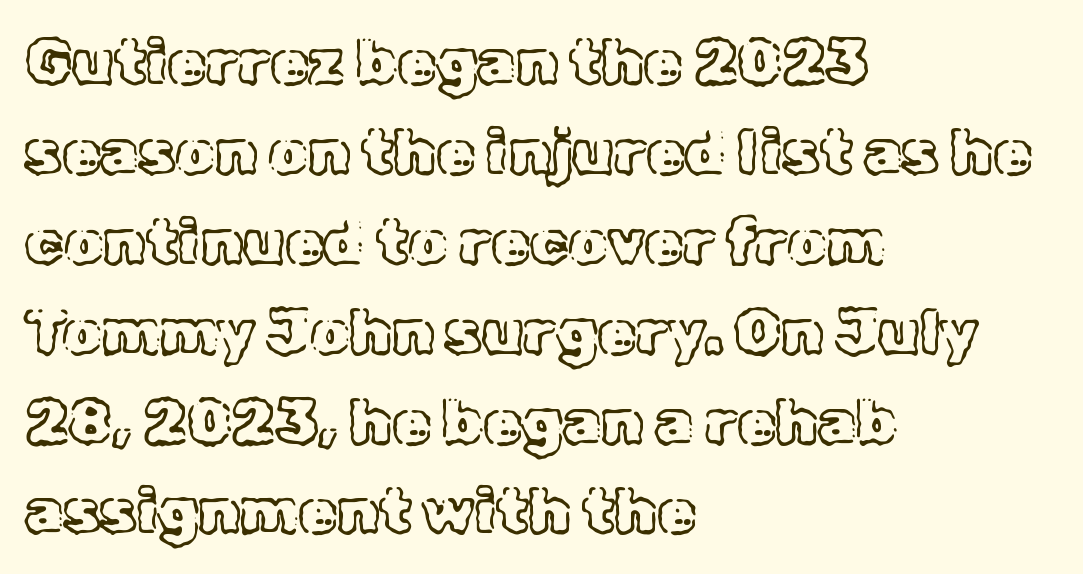
{"italic": "no", "width": "normal", "x_height": "medium", "monospaced": "no", "underline": "no", "align": "left", "line_spacing": "normal", "line_spacing_ratio": 1.45, "letter_spacing": "normal", "letter_spacing_em": 0.0, "glyph_px": 62}
